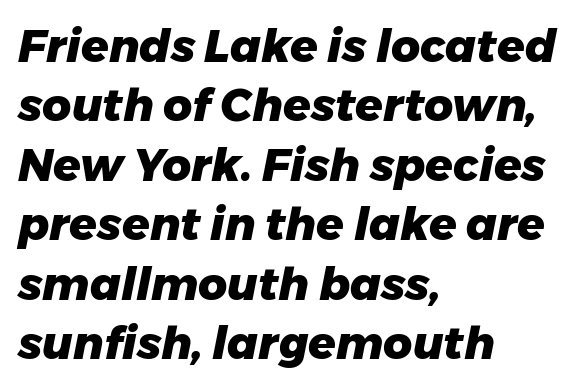
The image shows 45 px heavy type, italic (leaning right); set left-aligned, normal line spacing (1.32x), normal letter spacing, not underlined; low stroke contrast and a medium x-height.
